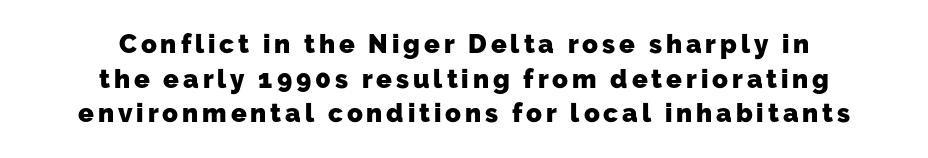
Every row of glyphs is offset so its center matches the block's center. Line spacing here is normal. This rendering features lettering with no underline. I'd describe the lettering as bold — thick and assertive.
